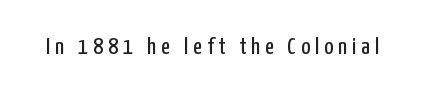
Q: Is the text bold? A: No.
Q: Is the text italic (slanted)? A: No, it is upright.
Q: Is the text underlined? A: No.
Q: Is the spacing between letters normal or unusually wide? A: Unusually wide.
